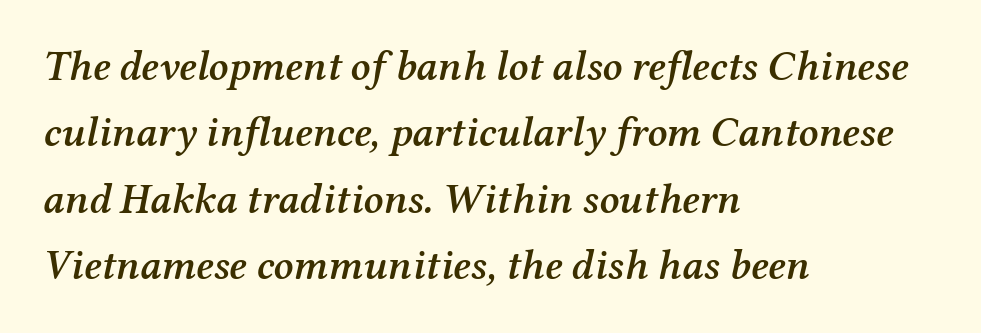
{"serif": "yes", "italic": "yes", "lean": "right", "slant_degrees": 12, "bold": "semi", "weight": "semibold", "width": "normal", "stroke_contrast": "medium", "x_height": "medium", "monospaced": "no", "underline": "no", "align": "left", "line_spacing": "normal", "line_spacing_ratio": 1.58, "letter_spacing": "normal", "letter_spacing_em": 0.0, "glyph_px": 42}
